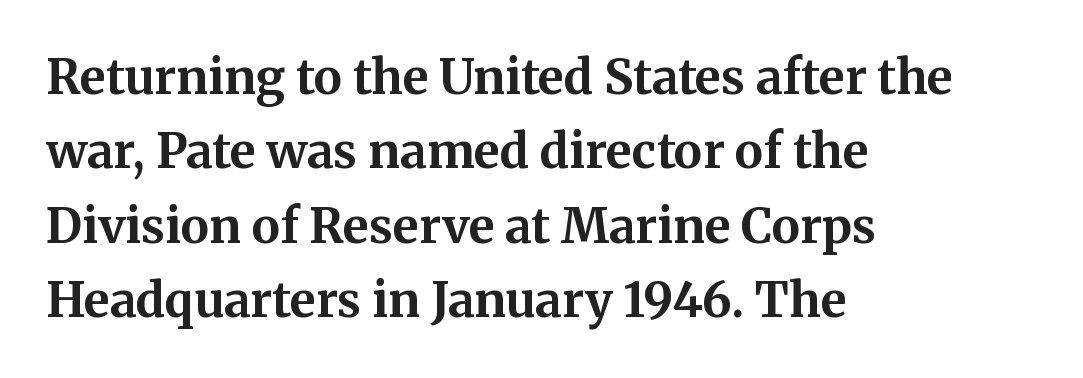
{"serif": "yes", "italic": "no", "bold": "yes", "weight": "bold", "width": "normal", "stroke_contrast": "medium", "x_height": "medium", "monospaced": "no", "underline": "no", "align": "left", "line_spacing": "normal", "line_spacing_ratio": 1.55, "letter_spacing": "normal", "letter_spacing_em": 0.0, "glyph_px": 48}
